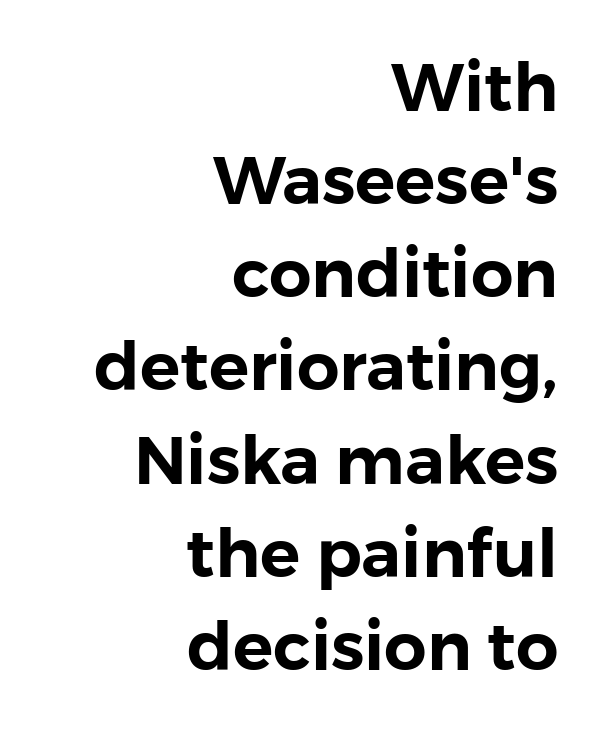
The image shows 67 px sans-serif type, upright; set right-aligned, normal line spacing (1.39x), normal letter spacing, not underlined; a medium x-height.
